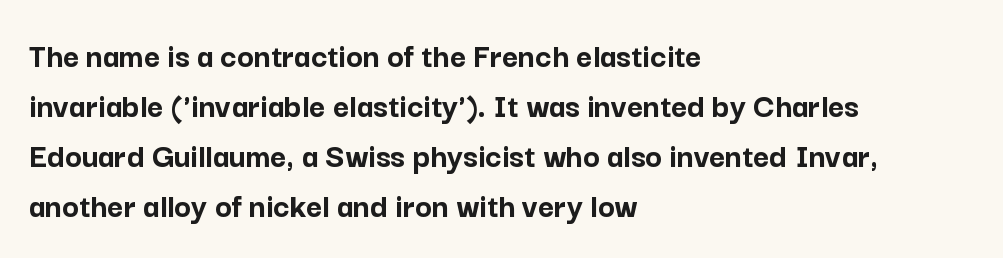
Q: Is the text bold? A: Yes.
Q: Is the text italic (slanted)? A: No, it is upright.
Q: Is the typeface a serif or a sans-serif typeface? A: Sans-serif.
Q: Is the text underlined? A: No.
Q: How is the paragraph aligned? A: Left-aligned.
Q: Is the spacing between letters normal or unusually wide? A: Normal.
Q: Is the spacing between lines tight, normal or loose? A: Normal.
Q: Width (condensed, normal, or wide)? A: Normal.
Q: Stroke contrast? A: Low.
Q: x-height? A: Medium.
Q: Monospaced? A: No.
